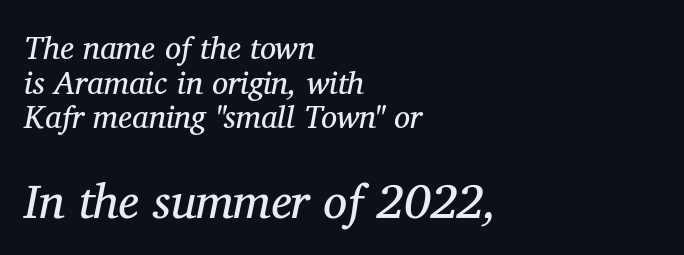
{"serif": "yes", "italic": "yes", "lean": "right", "slant_degrees": 11, "bold": "no", "weight": "regular", "width": "normal", "stroke_contrast": "medium", "x_height": "medium", "monospaced": "no", "underline": "no", "align": "left", "line_spacing": "tight", "line_spacing_ratio": 1.08, "letter_spacing": "normal", "letter_spacing_em": 0.0, "larger_block": "second", "size_ratio": 1.5, "glyph_px": 48}
